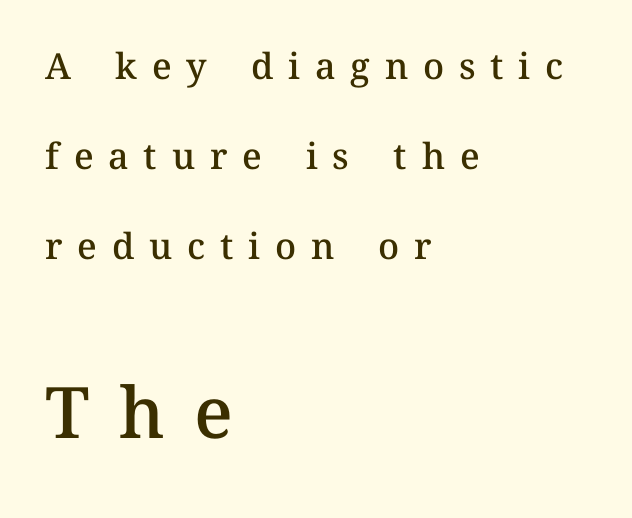
Q: Is the text bold? A: Semi-bold.
Q: Is the text italic (slanted)? A: No, it is upright.
Q: Is the text underlined? A: No.
Q: How is the paragraph aligned? A: Left-aligned.
Q: Is the spacing between letters normal or unusually wide? A: Unusually wide.
Q: Is the spacing between lines tight, normal or loose? A: Loose.
Q: Which block of text is set in a larger size, the first (top) or the second (bottom)? A: The second (bottom) one.
Q: Width (condensed, normal, or wide)? A: Normal.
Q: Stroke contrast? A: Medium.
Q: x-height? A: Medium.
Q: Monospaced? A: No.
